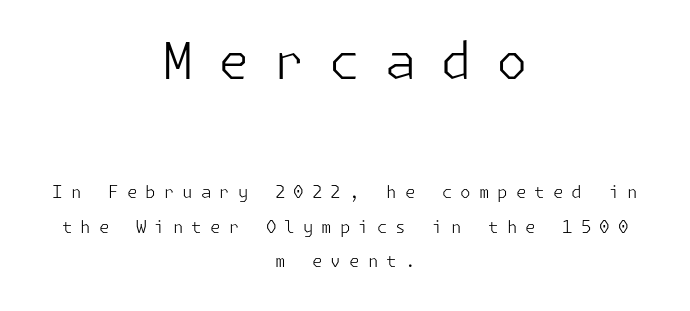
Q: Is the text bold? A: No.
Q: Is the text italic (slanted)? A: No, it is upright.
Q: Is the typeface a serif or a sans-serif typeface? A: Sans-serif.
Q: Is the text underlined? A: No.
Q: How is the paragraph aligned? A: Centered.
Q: Is the spacing between letters normal or unusually wide? A: Unusually wide.
Q: Is the spacing between lines tight, normal or loose? A: Loose.
Q: Which block of text is set in a larger size, the first (top) or the second (bottom)? A: The first (top) one.
Q: Width (condensed, normal, or wide)? A: Normal.
Q: Stroke contrast? A: Low.
Q: x-height? A: Medium.
